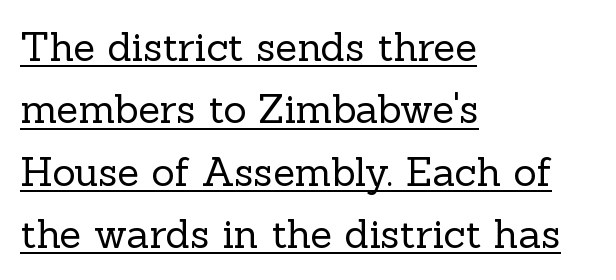
The image shows 40 px regular-weight serif type, upright; set left-aligned, normal line spacing (1.56x), normal letter spacing, underlined; a medium x-height.
